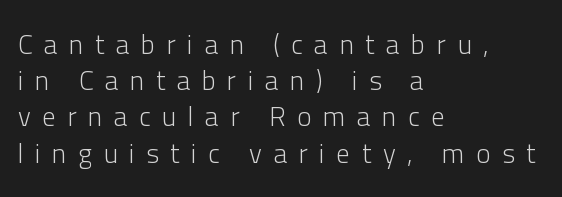
{"italic": "no", "bold": "no", "underline": "no", "align": "left", "line_spacing": "normal", "line_spacing_ratio": 1.34, "letter_spacing": "wide", "letter_spacing_em": 0.43, "glyph_px": 27}
